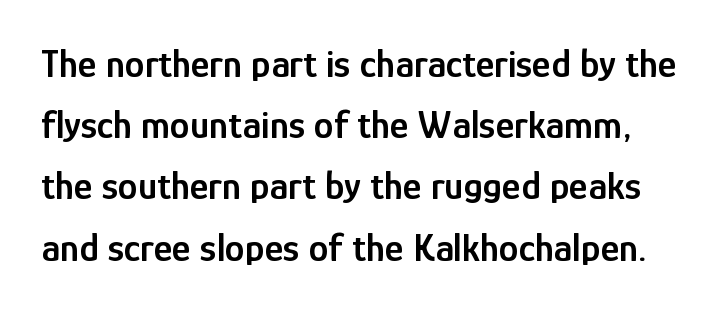
Q: Is the text bold? A: Semi-bold.
Q: Is the text italic (slanted)? A: No, it is upright.
Q: Is the typeface a serif or a sans-serif typeface? A: Sans-serif.
Q: Is the text underlined? A: No.
Q: Is the spacing between letters normal or unusually wide? A: Normal.
Q: Is the spacing between lines tight, normal or loose? A: Normal.
Q: Width (condensed, normal, or wide)? A: Condensed.
Q: Stroke contrast? A: Low.
Q: x-height? A: Medium.
Q: Monospaced? A: No.
